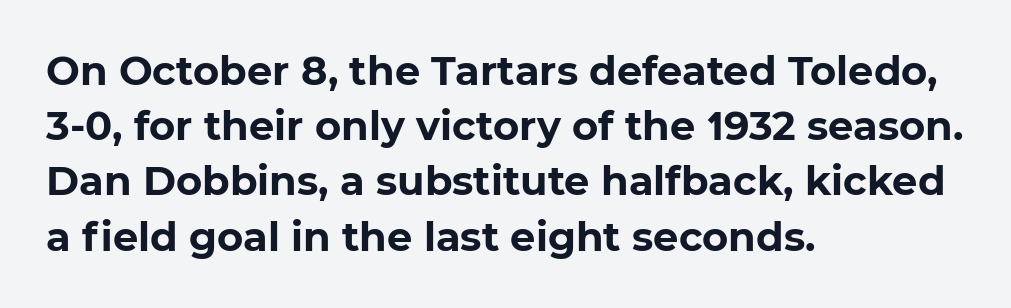
Q: Is the text bold? A: Yes.
Q: Is the typeface a serif or a sans-serif typeface? A: Sans-serif.
Q: Is the text underlined? A: No.
Q: How is the paragraph aligned? A: Left-aligned.
Q: Is the spacing between letters normal or unusually wide? A: Normal.
Q: Is the spacing between lines tight, normal or loose? A: Normal.
Q: Width (condensed, normal, or wide)? A: Normal.
Q: Stroke contrast? A: Low.
Q: x-height? A: Medium.
Q: Monospaced? A: No.
